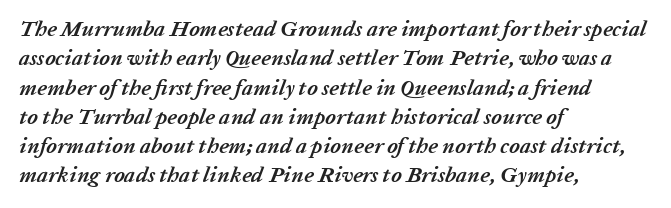
Weight: bold. Emphasis-style slanted type is in use. Honestly, the row spacing looks completely unremarkable. The space beneath each line is pristine and unruled. All the whitespace from short lines collects on the right.
